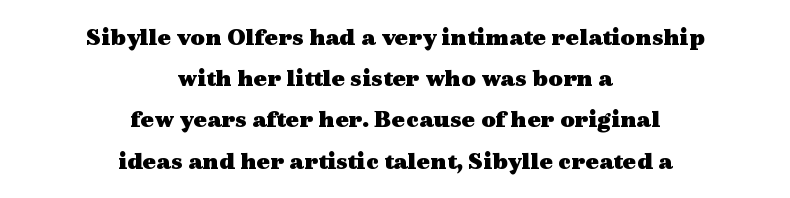
The image shows 25 px bold type, upright; set centered, normal line spacing (1.65x), normal letter spacing, not underlined.
